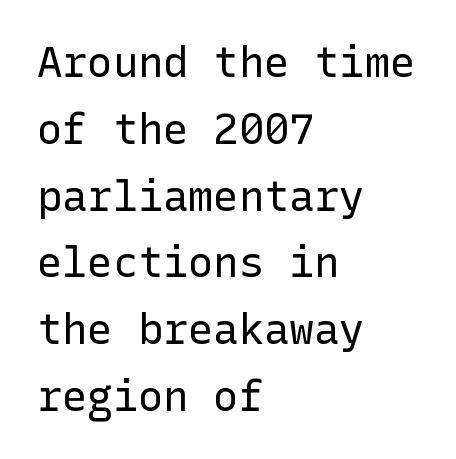
Caption: standard tracking, unaltered. Stroke mass is kept to a normal reading level or below. The lines in this sample share a left origin and differ only in where they stop. If you measured baseline to baseline, you'd find a middling distance. Stroke terminals: plain, sans-serif. A clean baseline with only descenders dipping below it.
